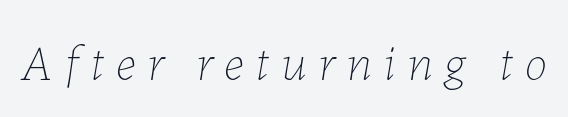
{"italic": "yes", "lean": "right", "slant_degrees": 7, "bold": "no", "weight": "thin", "width": "normal", "stroke_contrast": "low", "x_height": "medium", "monospaced": "no", "underline": "no", "letter_spacing": "wide", "letter_spacing_em": 0.23, "glyph_px": 51}
